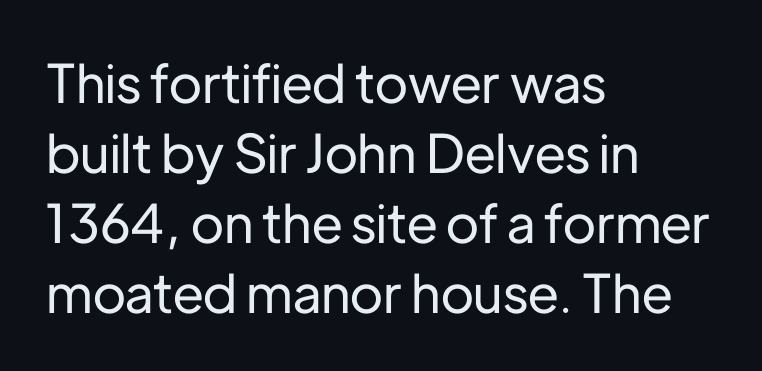
Q: Is the text italic (slanted)? A: No, it is upright.
Q: Is the typeface a serif or a sans-serif typeface? A: Sans-serif.
Q: Is the text underlined? A: No.
Q: How is the paragraph aligned? A: Left-aligned.
Q: Is the spacing between letters normal or unusually wide? A: Normal.
Q: Is the spacing between lines tight, normal or loose? A: Normal.
Q: Width (condensed, normal, or wide)? A: Normal.
Q: Stroke contrast? A: Low.
Q: x-height? A: Medium.
Q: Monospaced? A: No.
